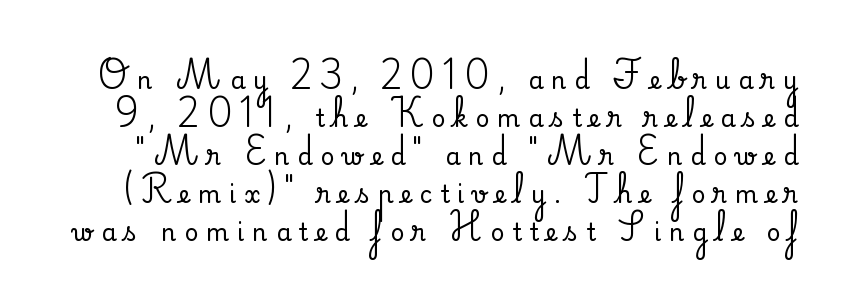
A normal amount of white space separates one row of letters from the next. The font's upright variant was chosen for this text. Descenders are the only things crossing below the line. Loose tracking; the words dissolve into strings of separated letters.
